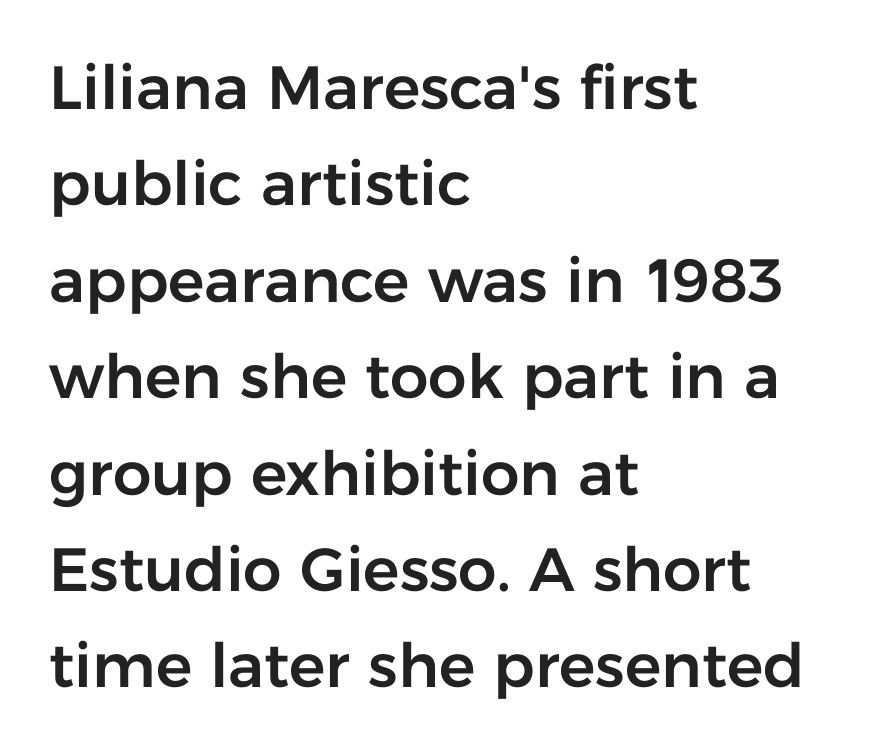
Q: Is the text italic (slanted)? A: No, it is upright.
Q: Is the typeface a serif or a sans-serif typeface? A: Sans-serif.
Q: Is the text underlined? A: No.
Q: How is the paragraph aligned? A: Left-aligned.
Q: Is the spacing between letters normal or unusually wide? A: Normal.
Q: Is the spacing between lines tight, normal or loose? A: Normal.
Q: Width (condensed, normal, or wide)? A: Normal.
Q: Stroke contrast? A: Low.
Q: x-height? A: Medium.
Q: Monospaced? A: No.
